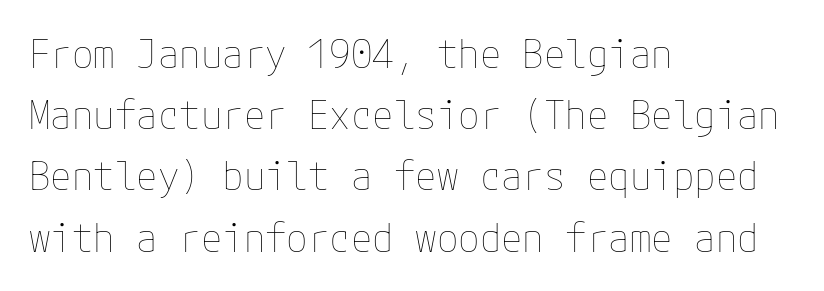
The image shows 39 px thin type, upright; set left-aligned, normal line spacing (1.57x), normal letter spacing, not underlined; low stroke contrast and a medium x-height.
